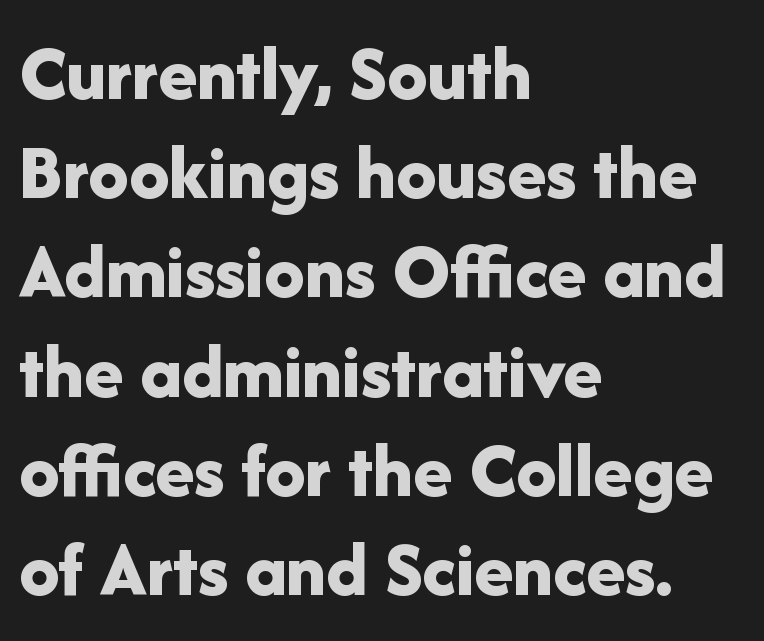
{"serif": "no", "italic": "no", "bold": "yes", "weight": "bold", "width": "normal", "stroke_contrast": "low", "x_height": "medium", "monospaced": "no", "underline": "no", "align": "left", "line_spacing_ratio": 1.24, "letter_spacing": "normal", "letter_spacing_em": 0.0, "glyph_px": 80}
